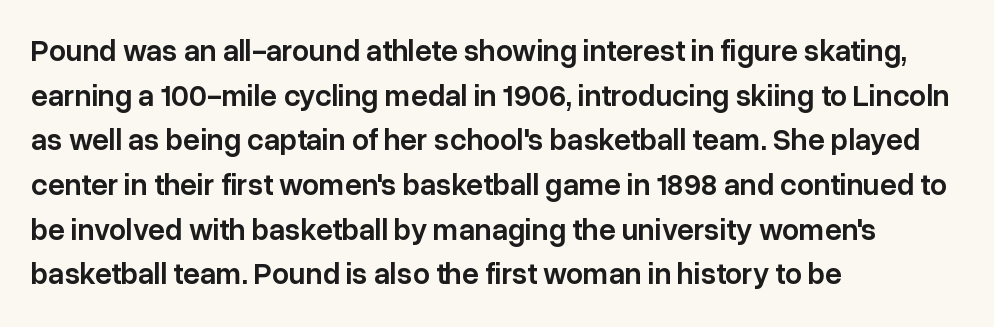
On the weight axis this lands at semibold, roughly 600. This sample keeps an unexceptional amount of space between lines. You could not count columns in this text — the font is proportionally spaced. Words float on clear page, feet unadorned.
